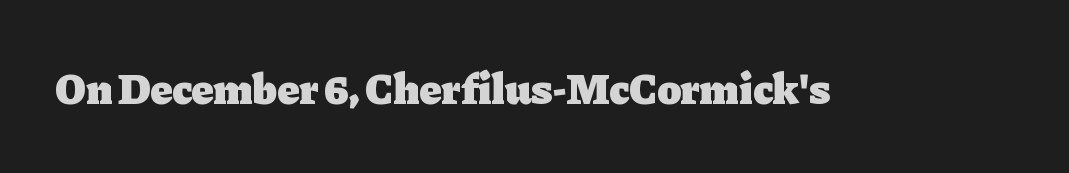
{"serif": "yes", "italic": "no", "bold": "yes", "weight": "heavy", "width": "normal", "stroke_contrast": "low", "x_height": "medium", "monospaced": "no", "underline": "no", "letter_spacing": "normal", "letter_spacing_em": 0.0, "glyph_px": 44}
